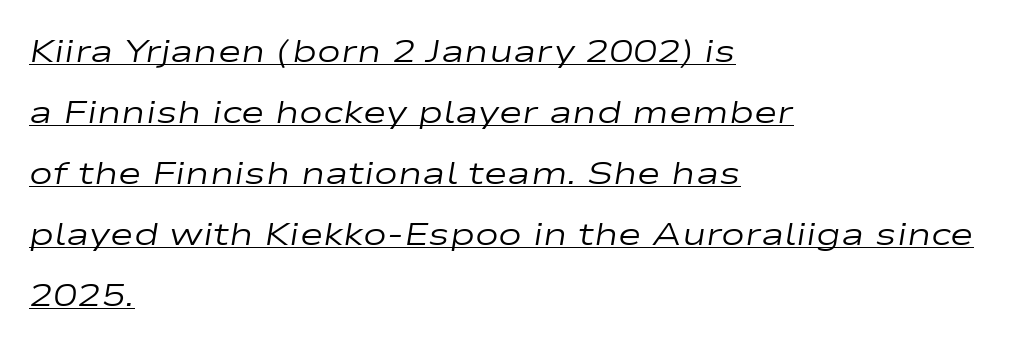
Q: Is the text bold? A: No.
Q: Is the text italic (slanted)? A: Yes, it leans right by about 9 degrees.
Q: Is the text underlined? A: Yes.
Q: How is the paragraph aligned? A: Left-aligned.
Q: Is the spacing between letters normal or unusually wide? A: Normal.
Q: Is the spacing between lines tight, normal or loose? A: Loose.
Q: Width (condensed, normal, or wide)? A: Wide.
Q: Stroke contrast? A: Low.
Q: x-height? A: Medium.
Q: Monospaced? A: No.
